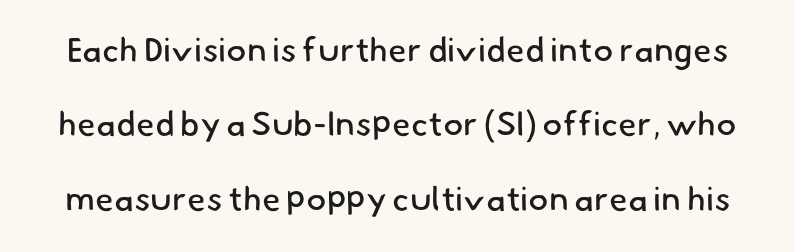
{"serif": "no", "bold": "no", "weight": "regular", "width": "normal", "stroke_contrast": "low", "x_height": "small", "monospaced": "no", "underline": "no", "line_spacing": "loose", "line_spacing_ratio": 2.19, "letter_spacing": "normal", "letter_spacing_em": 0.0, "glyph_px": 34}
